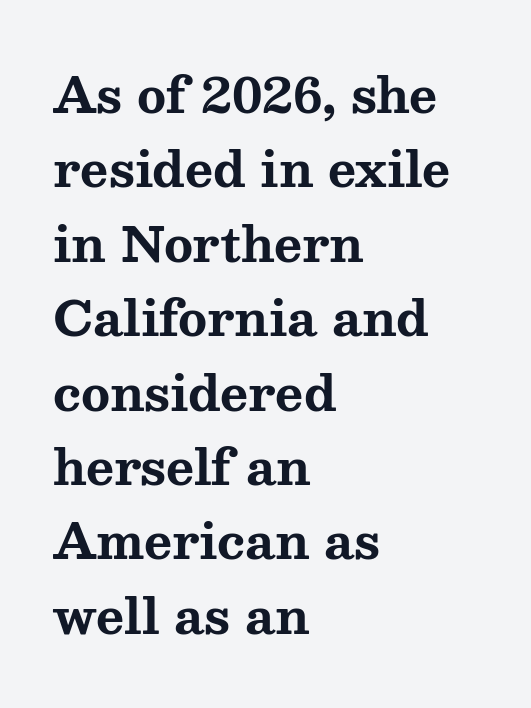
Q: Is the text bold? A: Yes.
Q: Is the text italic (slanted)? A: No, it is upright.
Q: Is the typeface a serif or a sans-serif typeface? A: Serif.
Q: Is the text underlined? A: No.
Q: How is the paragraph aligned? A: Left-aligned.
Q: Is the spacing between letters normal or unusually wide? A: Normal.
Q: Is the spacing between lines tight, normal or loose? A: Normal.
Q: Width (condensed, normal, or wide)? A: Wide.
Q: Stroke contrast? A: Medium.
Q: x-height? A: Medium.
Q: Monospaced? A: No.
